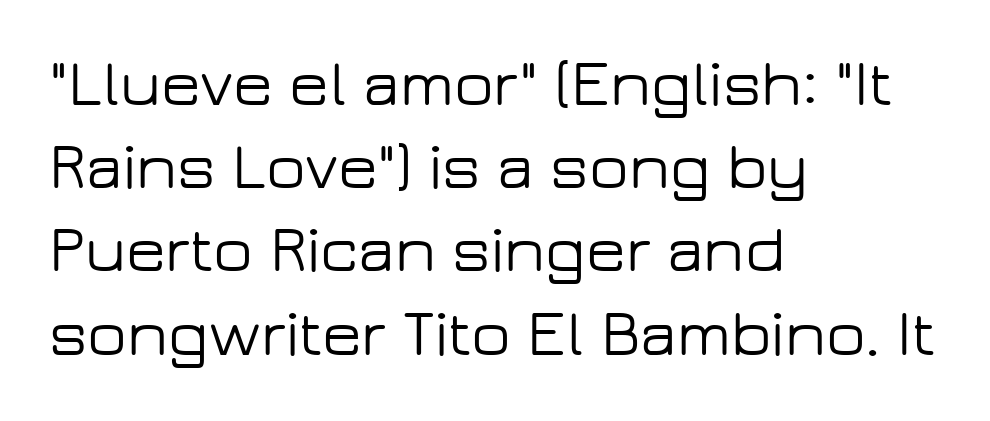
Q: Is the text italic (slanted)? A: No, it is upright.
Q: Is the typeface a serif or a sans-serif typeface? A: Sans-serif.
Q: Is the text underlined? A: No.
Q: How is the paragraph aligned? A: Left-aligned.
Q: Is the spacing between letters normal or unusually wide? A: Normal.
Q: Is the spacing between lines tight, normal or loose? A: Normal.
Q: Width (condensed, normal, or wide)? A: Wide.
Q: Stroke contrast? A: Low.
Q: x-height? A: Medium.
Q: Monospaced? A: No.
